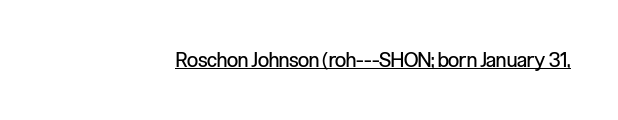
{"italic": "no", "bold": "no", "underline": "yes", "letter_spacing": "normal", "letter_spacing_em": 0.0, "glyph_px": 20}
